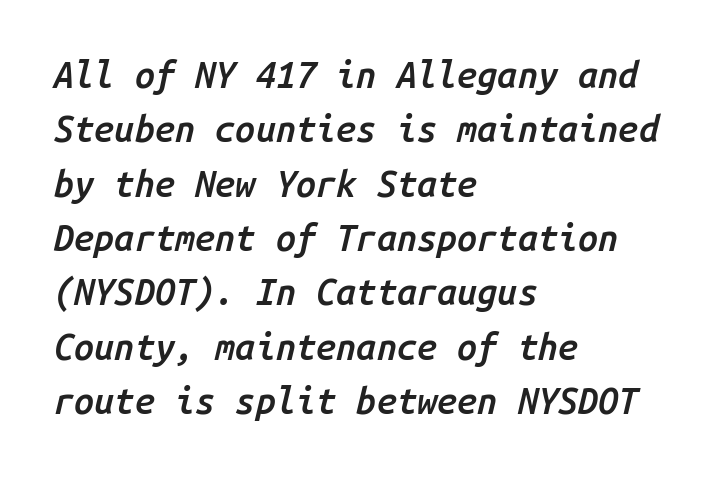
The image shows 36 px semibold type, italic (leaning right), monospaced; set left-aligned, normal line spacing (1.51x), normal letter spacing, not underlined; low stroke contrast and a medium x-height.
